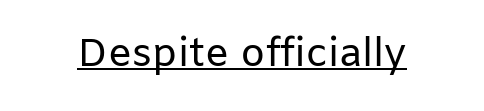
Q: Is the text bold? A: No.
Q: Is the text italic (slanted)? A: No, it is upright.
Q: Is the typeface a serif or a sans-serif typeface? A: Sans-serif.
Q: Is the text underlined? A: Yes.
Q: Is the spacing between letters normal or unusually wide? A: Normal.
Q: Width (condensed, normal, or wide)? A: Normal.
Q: Stroke contrast? A: Low.
Q: x-height? A: Medium.
Q: Monospaced? A: No.
